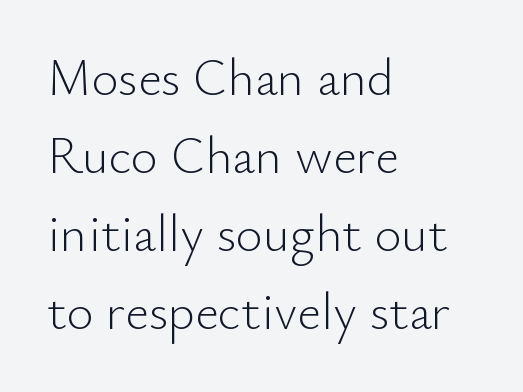
The text was rendered using a sans face with plain stroke endings. The words here are not underlined. If you drew a ruler down the left edge, every line would touch it. Each letter keeps its own natural width here, so spacing adapts to shape.
